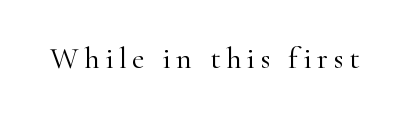
The image shows 31 px light serif type, upright; set not underlined; high stroke contrast and a small x-height.
